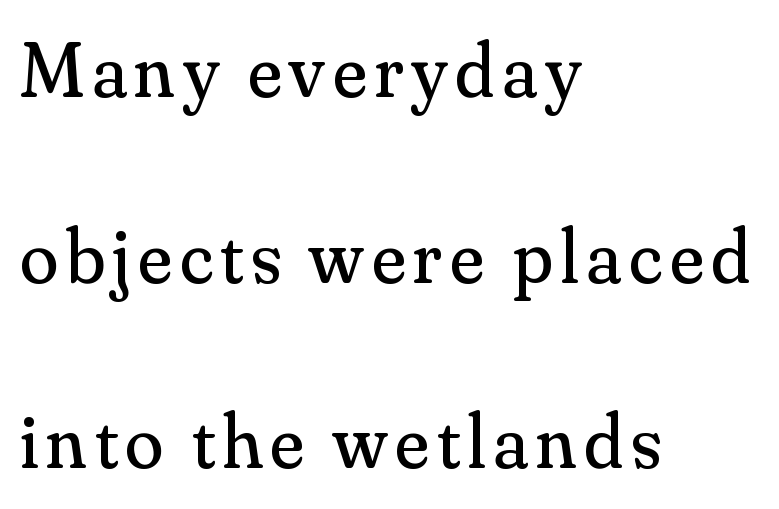
{"serif": "yes", "italic": "no", "bold": "no", "weight": "regular", "width": "normal", "stroke_contrast": "medium", "x_height": "small", "monospaced": "no", "underline": "no", "align": "left", "line_spacing": "loose", "line_spacing_ratio": 2.38, "glyph_px": 78}
